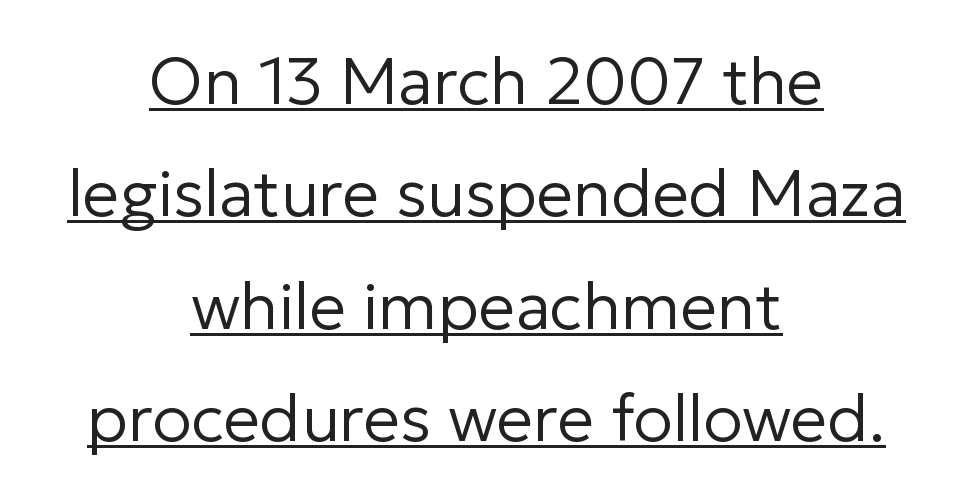
The image shows 65 px regular-weight sans-serif type, upright; set centered, line spacing 1.73x, normal letter spacing, underlined; low stroke contrast and a medium x-height.
